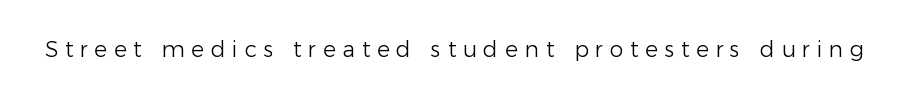
{"italic": "no", "bold": "no", "underline": "no", "letter_spacing": "wide", "letter_spacing_em": 0.3, "glyph_px": 22}
